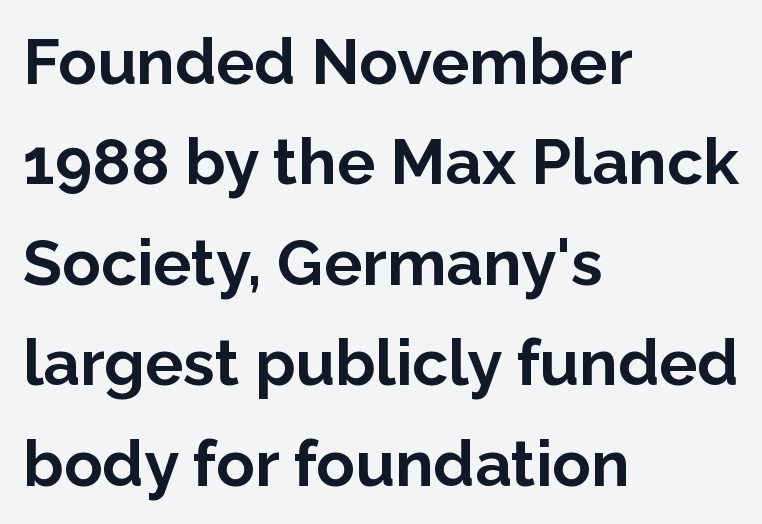
The font family rendered here belongs to the sans-serif group. This sample has the flowing, uneven cadence of proportional lettering. Every letter is thick-stroked: bold, no question. This sample keeps an unexceptional amount of space between lines. Any mark beneath the type? The region is blank.
